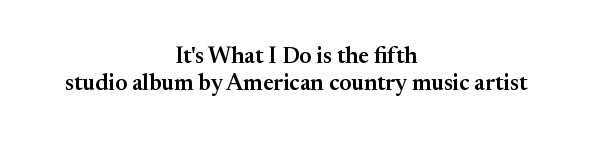
The image shows 23 px text type, upright; set centered, line spacing 1.16x, normal letter spacing, not underlined.
